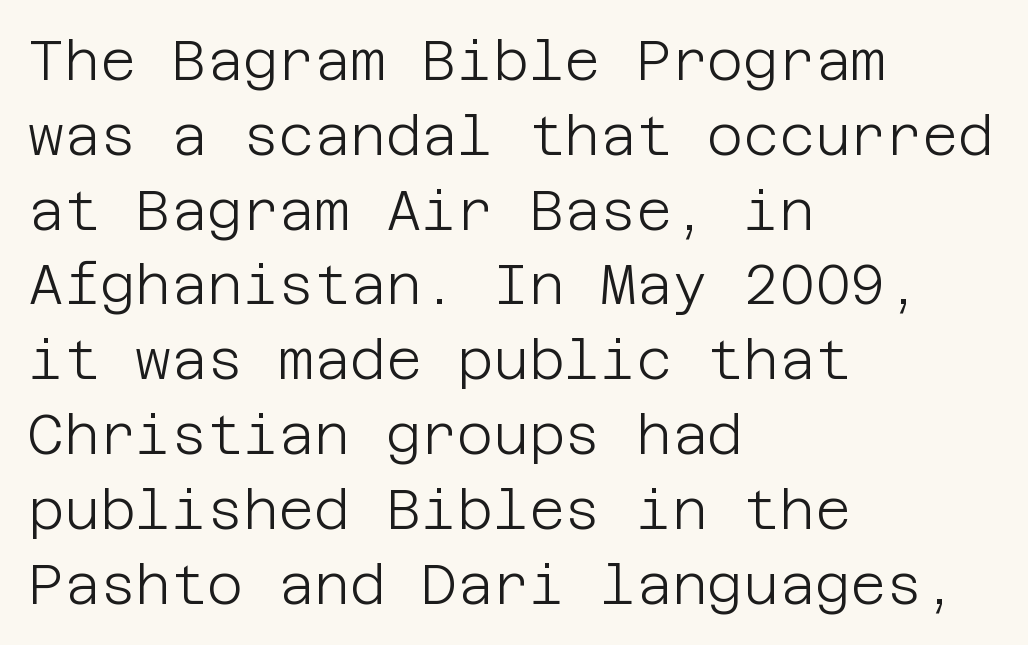
The image shows 55 px light sans-serif type, upright; set left-aligned, normal line spacing (1.36x), normal letter spacing, not underlined; low stroke contrast and a large x-height.
